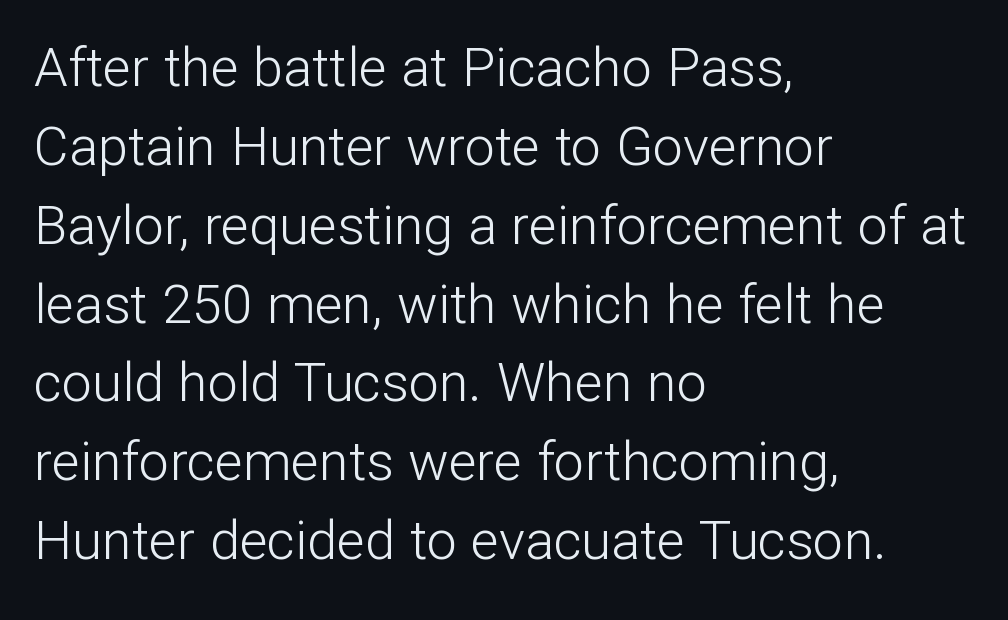
{"serif": "no", "italic": "no", "bold": "no", "weight": "light", "width": "normal", "stroke_contrast": "low", "x_height": "medium", "monospaced": "no", "underline": "no", "align": "left", "line_spacing": "normal", "line_spacing_ratio": 1.46, "letter_spacing": "normal", "letter_spacing_em": 0.0, "glyph_px": 54}
